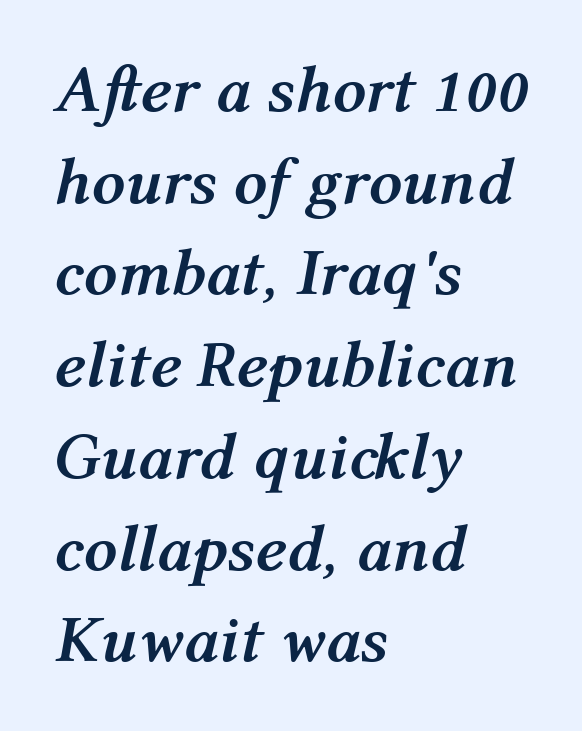
The image shows 66 px semibold type, italic (leaning right); set left-aligned, normal line spacing (1.39x), normal letter spacing, not underlined; medium stroke contrast and a medium x-height.
